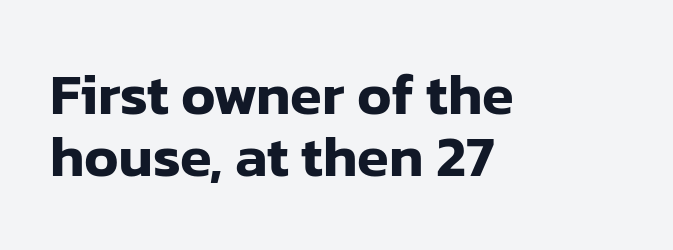
A clean baseline with only descenders dipping below it. The typeface chosen for these lines omits serifs. Successive baselines arrive quickly, one right under another. Inter-character spacing is left at the font's built-in metrics. The text block is weighted toward the left margin, trailing off unevenly rightward. Character widths vary here, with narrow letters taking less room than wide ones.
